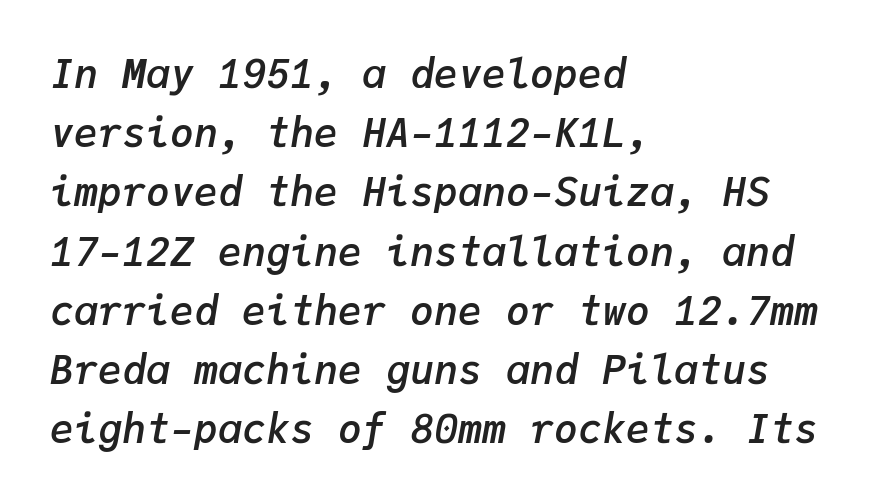
Q: Is the text bold? A: Semi-bold.
Q: Is the text italic (slanted)? A: Yes, it leans right by about 9 degrees.
Q: Is the text underlined? A: No.
Q: How is the paragraph aligned? A: Left-aligned.
Q: Is the spacing between letters normal or unusually wide? A: Normal.
Q: Is the spacing between lines tight, normal or loose? A: Normal.
Q: Width (condensed, normal, or wide)? A: Normal.
Q: Stroke contrast? A: Low.
Q: x-height? A: Medium.
Q: Monospaced? A: Yes.
